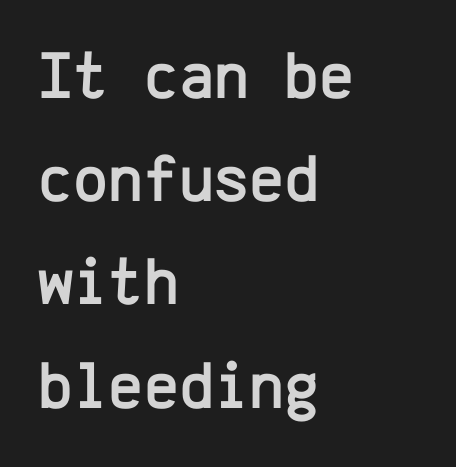
Q: Is the text italic (slanted)? A: No, it is upright.
Q: Is the typeface a serif or a sans-serif typeface? A: Sans-serif.
Q: Is the text underlined? A: No.
Q: How is the paragraph aligned? A: Left-aligned.
Q: Is the spacing between letters normal or unusually wide? A: Normal.
Q: Is the spacing between lines tight, normal or loose? A: Normal.
Q: Width (condensed, normal, or wide)? A: Normal.
Q: Stroke contrast? A: Low.
Q: x-height? A: Medium.
Q: Monospaced? A: Yes.
